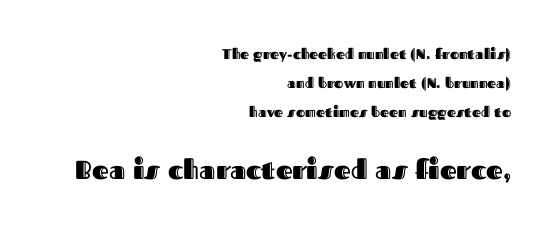
{"italic": "no", "underline": "no", "align": "right", "line_spacing": "loose", "line_spacing_ratio": 2.08, "letter_spacing": "normal", "letter_spacing_em": 0.0, "larger_block": "second", "size_ratio": 1.86, "glyph_px": 26}
